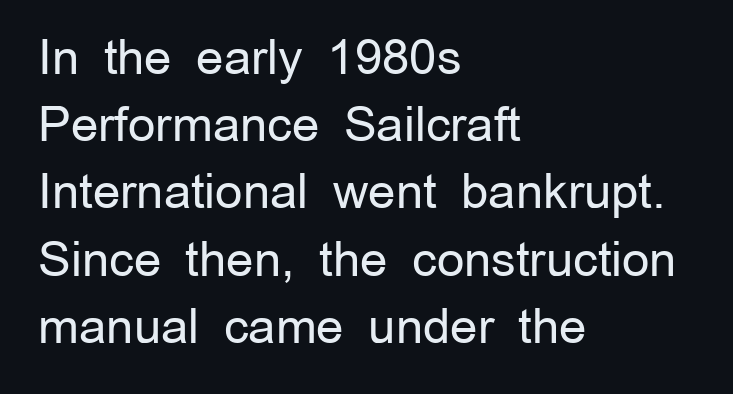
Q: Is the text bold? A: No.
Q: Is the text italic (slanted)? A: No, it is upright.
Q: Is the typeface a serif or a sans-serif typeface? A: Sans-serif.
Q: Is the text underlined? A: No.
Q: How is the paragraph aligned? A: Left-aligned.
Q: Is the spacing between letters normal or unusually wide? A: Normal.
Q: Is the spacing between lines tight, normal or loose? A: Normal.
Q: Width (condensed, normal, or wide)? A: Normal.
Q: Stroke contrast? A: Low.
Q: x-height? A: Medium.
Q: Monospaced? A: No.
